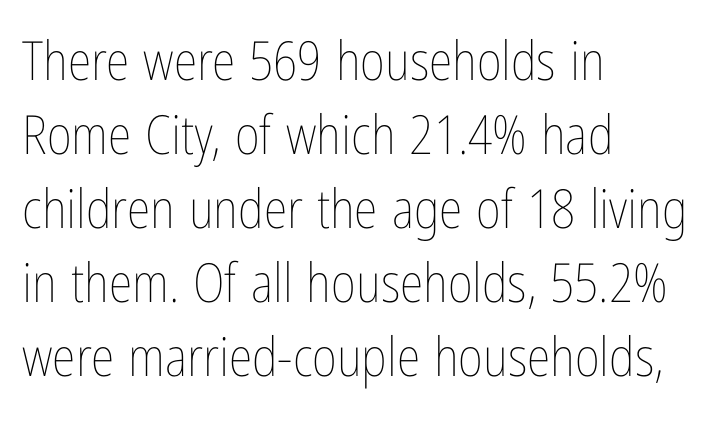
Q: Is the text bold? A: No.
Q: Is the text italic (slanted)? A: No, it is upright.
Q: Is the text underlined? A: No.
Q: How is the paragraph aligned? A: Left-aligned.
Q: Is the spacing between letters normal or unusually wide? A: Normal.
Q: Is the spacing between lines tight, normal or loose? A: Normal.
Q: Width (condensed, normal, or wide)? A: Condensed.
Q: Stroke contrast? A: Low.
Q: x-height? A: Medium.
Q: Monospaced? A: No.
